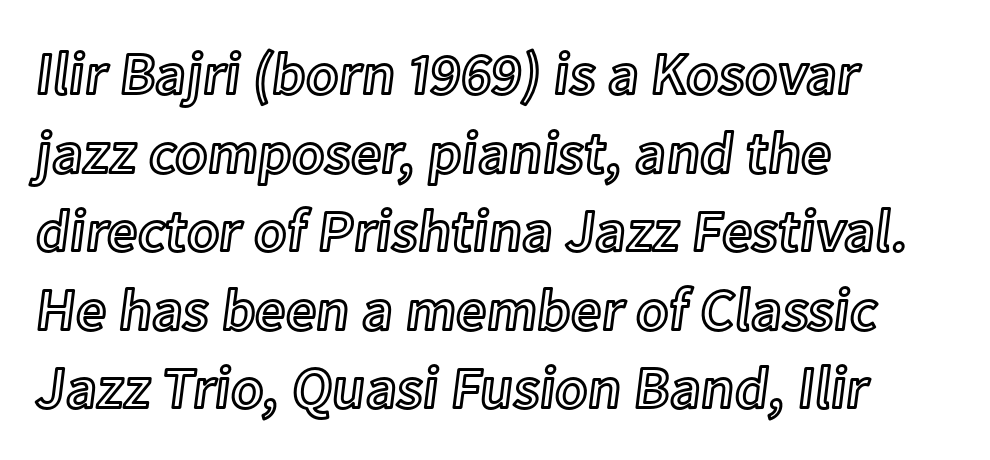
Q: Is the text italic (slanted)? A: Yes.
Q: Is the text underlined? A: No.
Q: How is the paragraph aligned? A: Left-aligned.
Q: Is the spacing between letters normal or unusually wide? A: Normal.
Q: Is the spacing between lines tight, normal or loose? A: Normal.
Q: Width (condensed, normal, or wide)? A: Normal.
Q: x-height? A: Medium.
Q: Monospaced? A: No.
